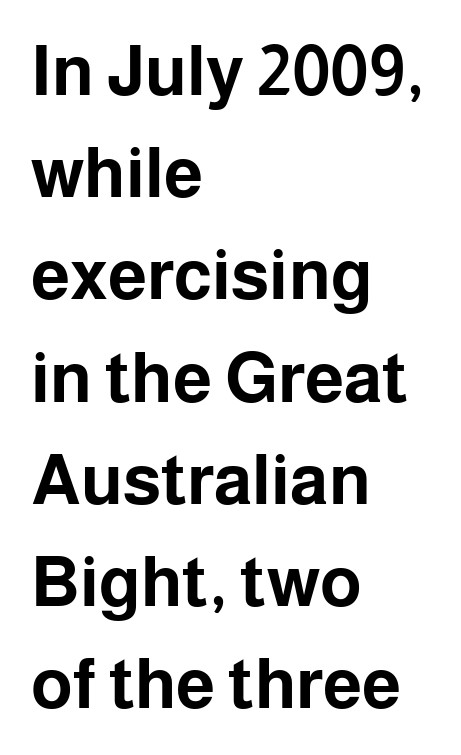
{"serif": "no", "italic": "no", "bold": "yes", "weight": "bold", "width": "normal", "stroke_contrast": "low", "x_height": "medium", "monospaced": "no", "underline": "no", "align": "left", "line_spacing": "normal", "line_spacing_ratio": 1.46, "letter_spacing": "normal", "letter_spacing_em": 0.0, "glyph_px": 70}
